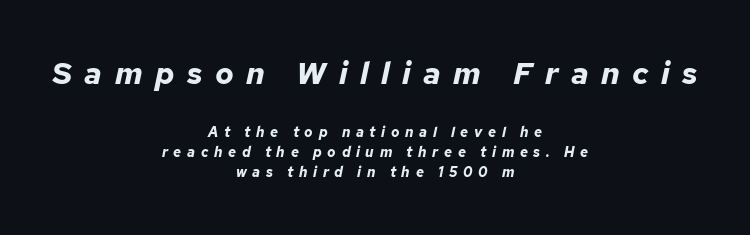
{"italic": "yes", "lean": "right", "slant_degrees": 12, "bold": "yes", "weight": "bold", "width": "normal", "stroke_contrast": "low", "x_height": "medium", "monospaced": "no", "underline": "no", "align": "center", "line_spacing": "normal", "line_spacing_ratio": 1.45, "letter_spacing": "wide", "letter_spacing_em": 0.4, "larger_block": "first", "size_ratio": 2.21, "glyph_px": 31}
